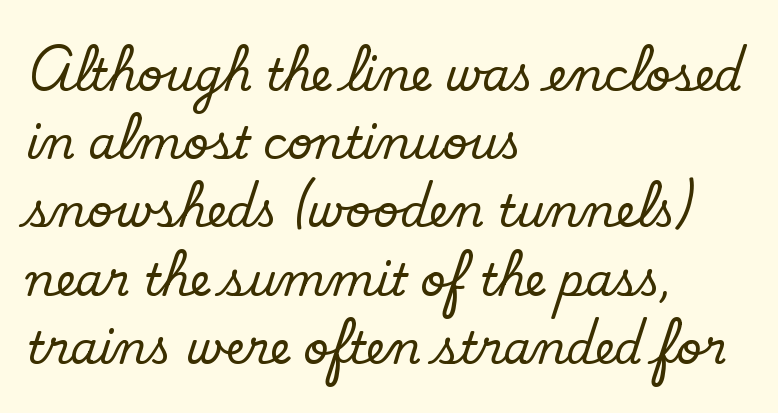
The image shows 44 px regular-weight sans-serif type; set left-aligned, normal line spacing (1.55x), normal letter spacing, not underlined; low stroke contrast and a small x-height.
